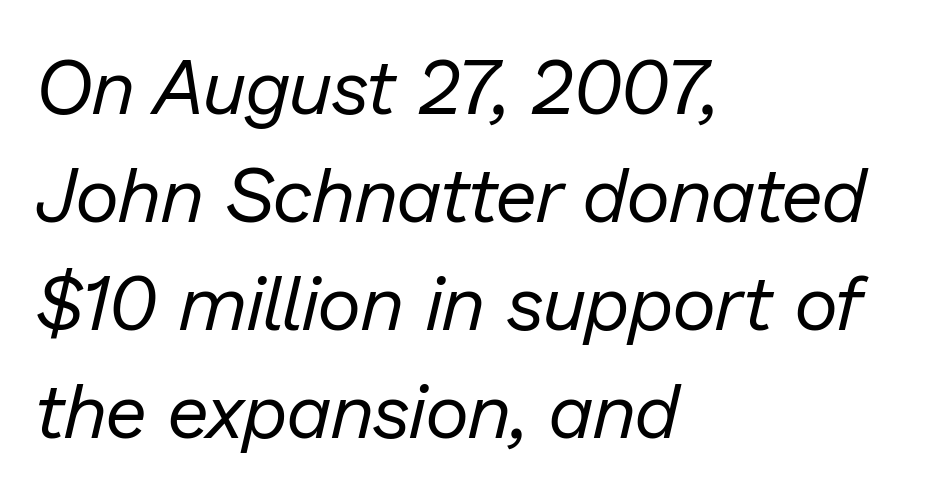
Q: Is the text bold? A: No.
Q: Is the text italic (slanted)? A: Yes, it leans right by about 13 degrees.
Q: Is the text underlined? A: No.
Q: How is the paragraph aligned? A: Left-aligned.
Q: Is the spacing between letters normal or unusually wide? A: Normal.
Q: Is the spacing between lines tight, normal or loose? A: Normal.
Q: Width (condensed, normal, or wide)? A: Normal.
Q: Stroke contrast? A: Low.
Q: x-height? A: Medium.
Q: Monospaced? A: No.
